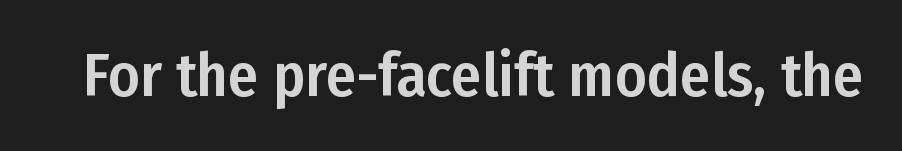
Characters follow at the spacing the type designer built in. Note the varied advance widths — an 'i' is clearly narrower than an 'm'. Italic? Not at all — the glyphs are vertical. The words here are not underlined. These lines are composed in type without serifs.
